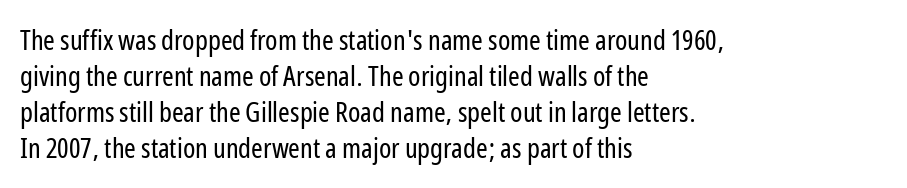
The strokes carry an ordinary text weight at most. Are there feet on the stems? There aren't — it's a sans. Note the varied advance widths — an 'i' is clearly narrower than an 'm'. Which margin do the lines hug? The left one — the right edge is uneven.
